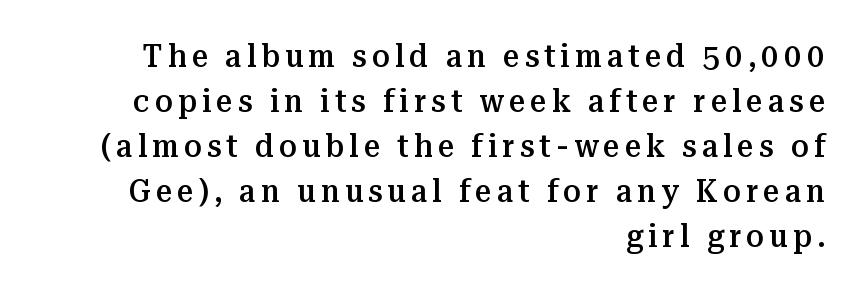
{"serif": "yes", "italic": "no", "bold": "semi", "weight": "semibold", "width": "normal", "stroke_contrast": "medium", "x_height": "medium", "monospaced": "no", "underline": "no", "align": "right", "line_spacing": "normal", "line_spacing_ratio": 1.41, "glyph_px": 32}
